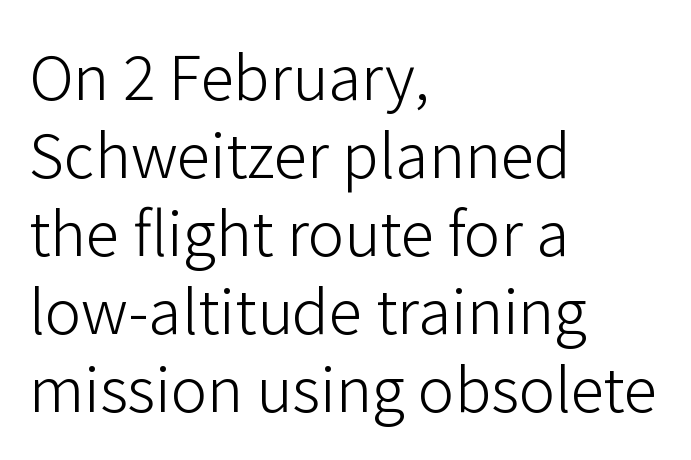
{"serif": "no", "italic": "no", "bold": "no", "weight": "light", "width": "normal", "stroke_contrast": "low", "x_height": "medium", "monospaced": "no", "underline": "no", "align": "left", "line_spacing": "normal", "line_spacing_ratio": 1.28, "letter_spacing": "normal", "letter_spacing_em": 0.0, "glyph_px": 61}
